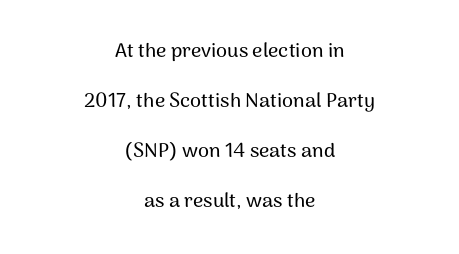
No italicization has been applied; the sample stays upright. Vertically, the passage feels expansive, rows floating well apart. Type without underlining. Reading down the block, each line starts at a different indent, mirrored at its end.
